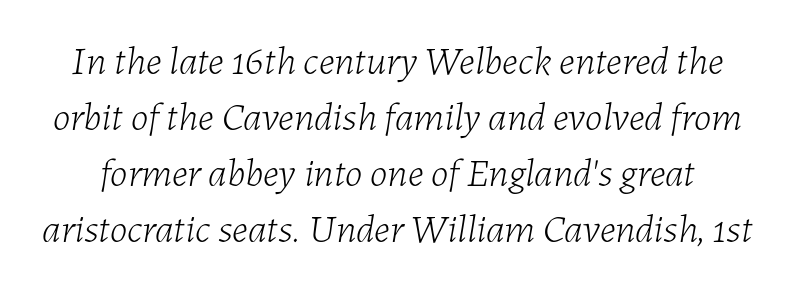
The image shows 40 px light type, italic (leaning right); set normal line spacing (1.4x), normal letter spacing, not underlined; low stroke contrast and a medium x-height.
